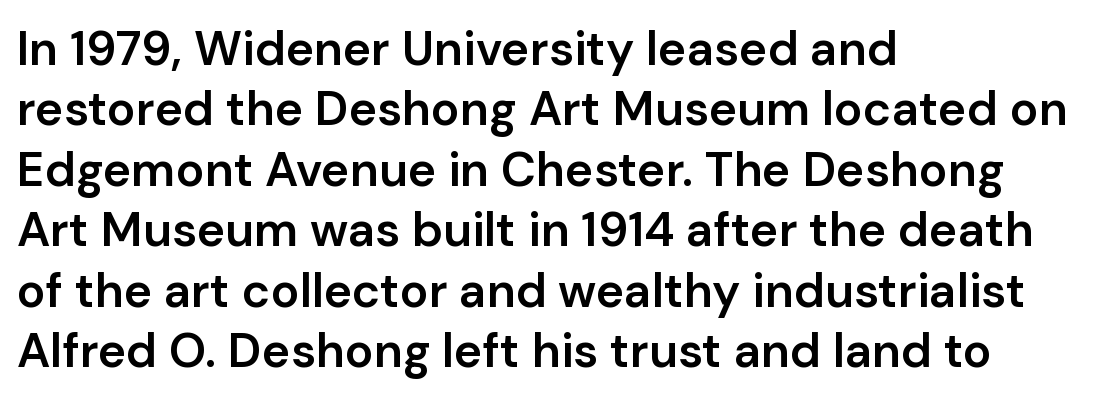
{"serif": "no", "italic": "no", "bold": "semi", "weight": "semibold", "width": "normal", "stroke_contrast": "low", "x_height": "medium", "monospaced": "no", "underline": "no", "align": "left", "line_spacing": "normal", "line_spacing_ratio": 1.26, "letter_spacing": "normal", "letter_spacing_em": 0.0, "glyph_px": 48}
